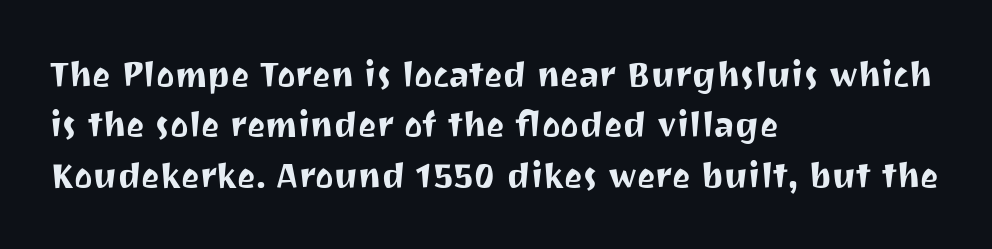
Q: Is the text italic (slanted)? A: No, it is upright.
Q: Is the typeface a serif or a sans-serif typeface? A: Sans-serif.
Q: Is the text underlined? A: No.
Q: How is the paragraph aligned? A: Left-aligned.
Q: Is the spacing between letters normal or unusually wide? A: Normal.
Q: Is the spacing between lines tight, normal or loose? A: Normal.
Q: Width (condensed, normal, or wide)? A: Normal.
Q: Stroke contrast? A: Medium.
Q: x-height? A: Medium.
Q: Monospaced? A: No.
